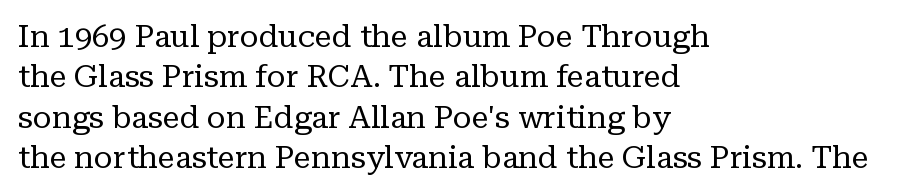
This reads as an unemphasized weight, regular at the heaviest. The letters advance in unequal steps, a hallmark of proportional type. This rendering features lettering with no underline. Caption: standard tracking, unaltered. Regular leading. Letterform terminals end in serifs throughout the passage.
